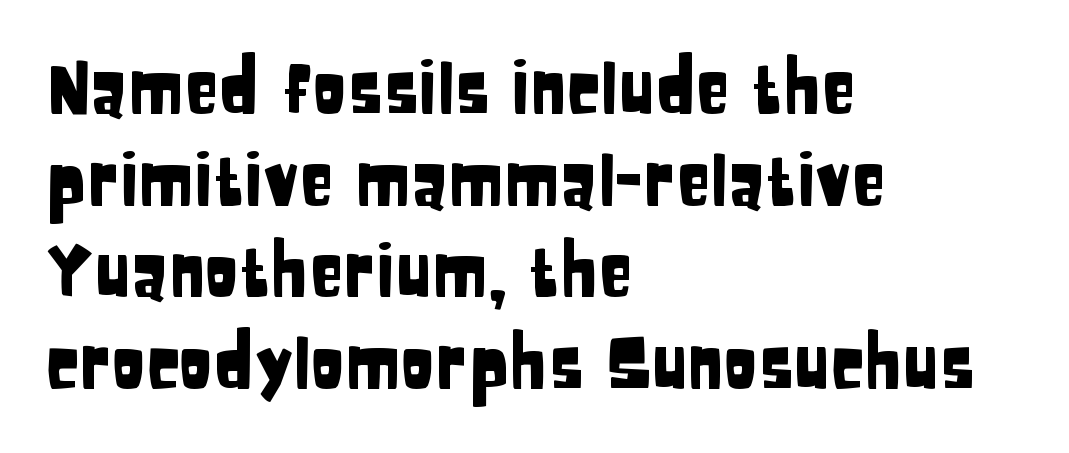
Looks like regular typesetting: each glyph gets only the width it needs. Stroke terminals: plain, sans-serif. The specimen reads as upright at a glance. The passage shown is not underscored anywhere. The rows are spaced the way most documents space them.
